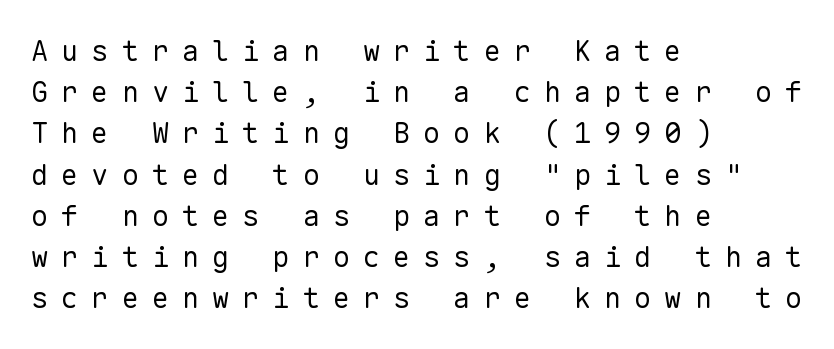
Substantial extra tracking has been applied to these lines. Unmarked baselines from the first word to the last. Characters remain perfectly vertical along every line. Each letter, wide or thin by design, is forced into the same width here. The font family rendered here belongs to the sans-serif group. Reading down the block, your eye returns to a fixed left position each line.
